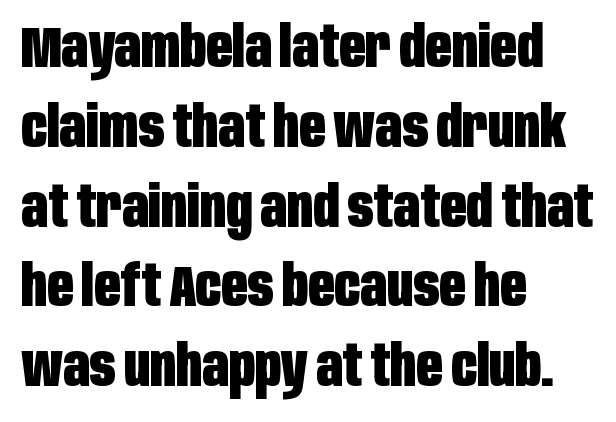
The image shows 57 px heavy, condensed sans-serif type, upright; set left-aligned, normal line spacing (1.4x), normal letter spacing, not underlined; low stroke contrast and a large x-height.
